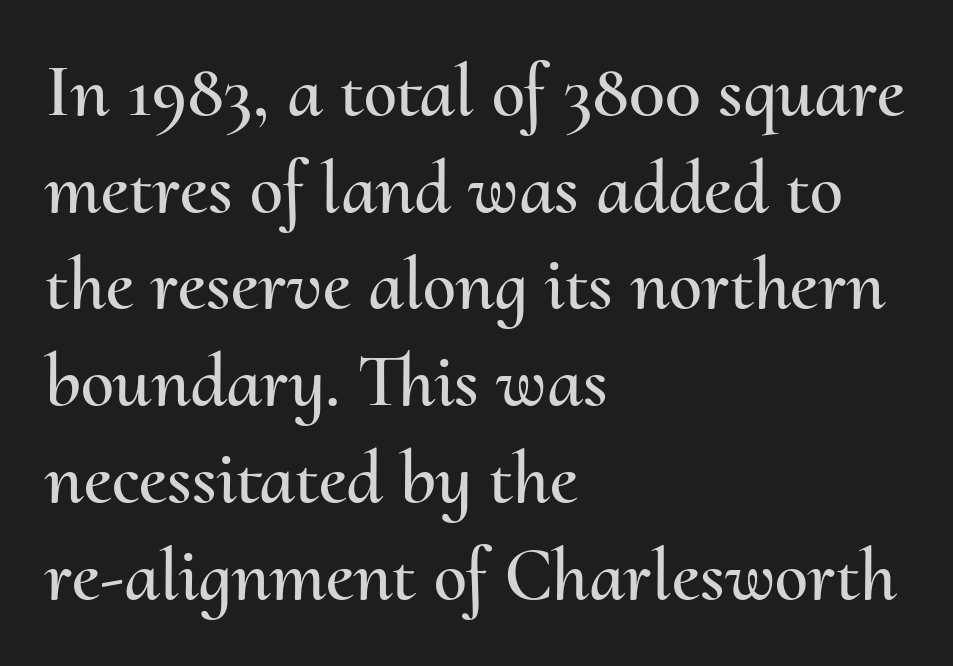
The rendering uses natural spacing where letterforms have individual widths. Unmarked baselines from the first word to the last. Does the copy run flush right? No — it runs flush left. Rendered with straight, roman letterforms.
